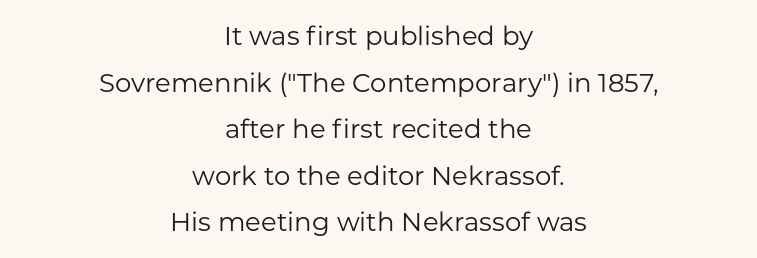
Q: Is the text bold? A: No.
Q: Is the text italic (slanted)? A: No, it is upright.
Q: Is the text underlined? A: No.
Q: How is the paragraph aligned? A: Centered.
Q: Is the spacing between letters normal or unusually wide? A: Normal.
